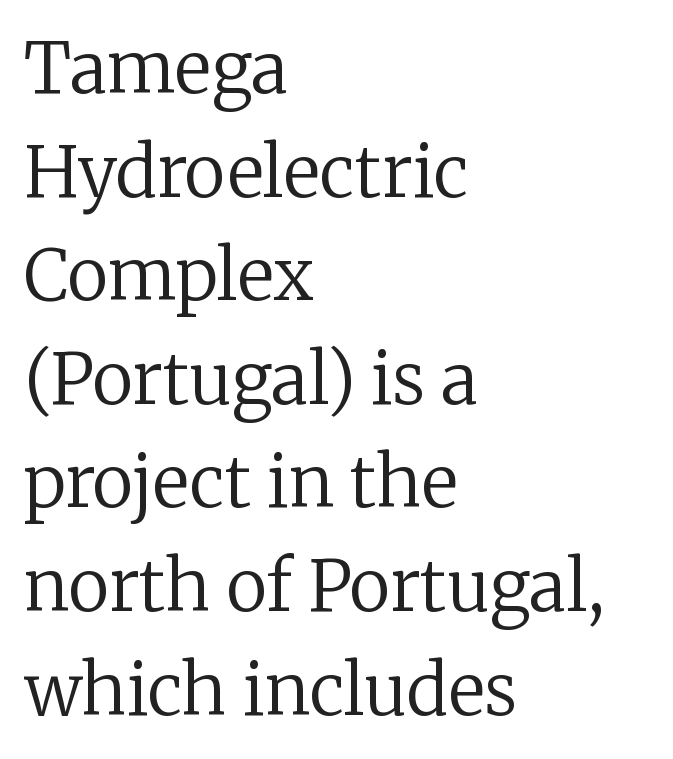
Q: Is the text bold? A: No.
Q: Is the text italic (slanted)? A: No, it is upright.
Q: Is the typeface a serif or a sans-serif typeface? A: Serif.
Q: Is the text underlined? A: No.
Q: How is the paragraph aligned? A: Left-aligned.
Q: Is the spacing between letters normal or unusually wide? A: Normal.
Q: Is the spacing between lines tight, normal or loose? A: Normal.
Q: Width (condensed, normal, or wide)? A: Normal.
Q: Stroke contrast? A: Low.
Q: x-height? A: Medium.
Q: Monospaced? A: No.
